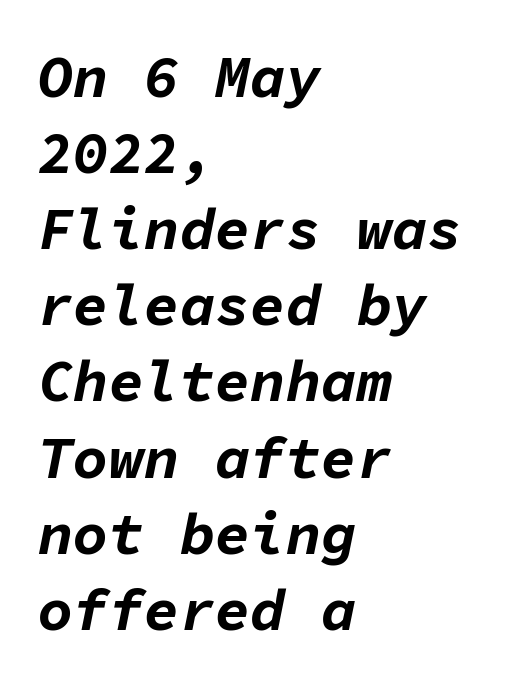
Looks like terminal output: every glyph gets an equal slot. Each word holds together tightly as a unit, with standard inter-letter gaps. A dark, heavy texture on the line: the type is bold. This sample is left-justified, so line endings fall wherever the words run out. Would a proofreader flag this as italicized? Yes. Vertical spacing — default.
